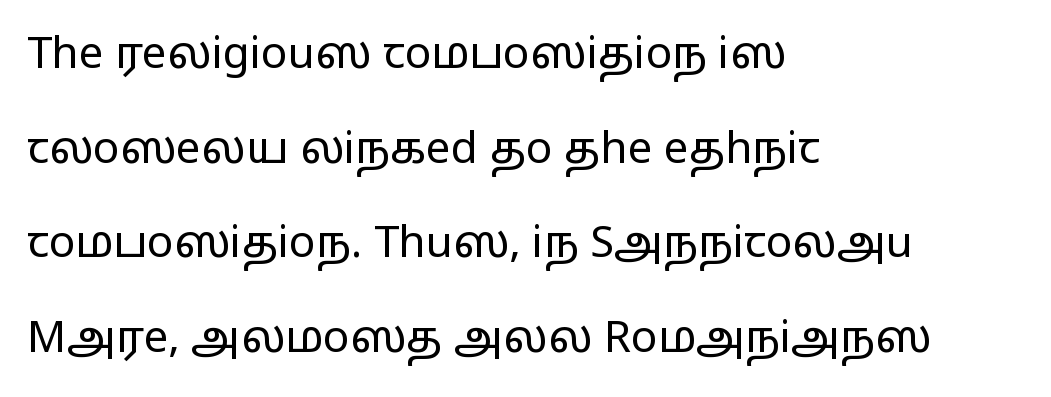
The image shows 44 px regular-weight, wide sans-serif type, upright; set left-aligned, loose line spacing (2.15x), normal letter spacing, not underlined; low stroke contrast and a medium x-height.
